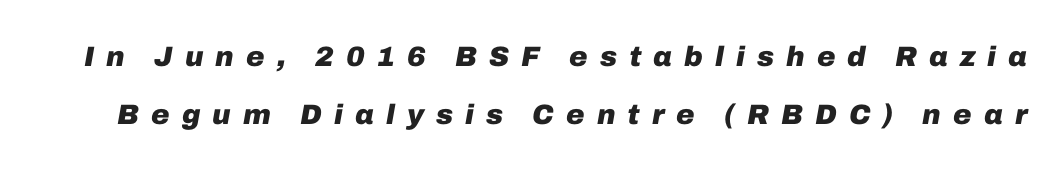
{"italic": "yes", "lean": "right", "slant_degrees": 10, "bold": "yes", "weight": "heavy", "width": "normal", "stroke_contrast": "low", "x_height": "medium", "monospaced": "no", "underline": "no", "line_spacing": "loose", "line_spacing_ratio": 2.07, "letter_spacing": "wide", "letter_spacing_em": 0.43, "glyph_px": 28}
